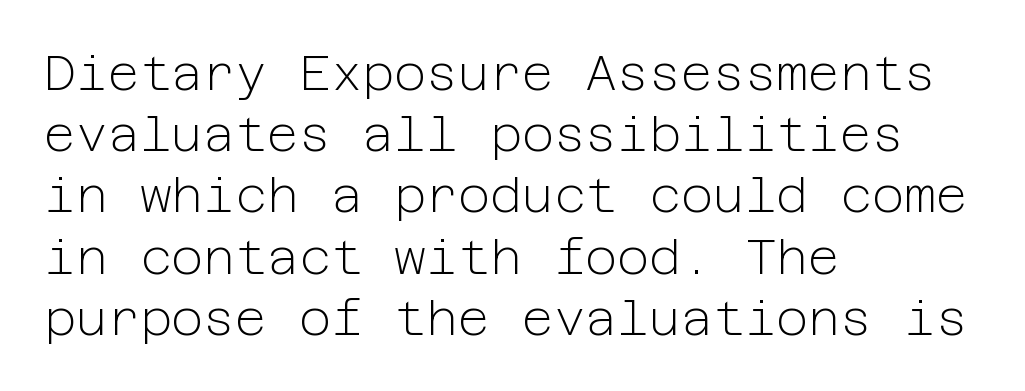
Q: Is the text bold? A: No.
Q: Is the text italic (slanted)? A: No, it is upright.
Q: Is the typeface a serif or a sans-serif typeface? A: Sans-serif.
Q: Is the text underlined? A: No.
Q: How is the paragraph aligned? A: Left-aligned.
Q: Is the spacing between letters normal or unusually wide? A: Normal.
Q: Is the spacing between lines tight, normal or loose? A: Normal.
Q: Width (condensed, normal, or wide)? A: Normal.
Q: Stroke contrast? A: Low.
Q: x-height? A: Medium.
